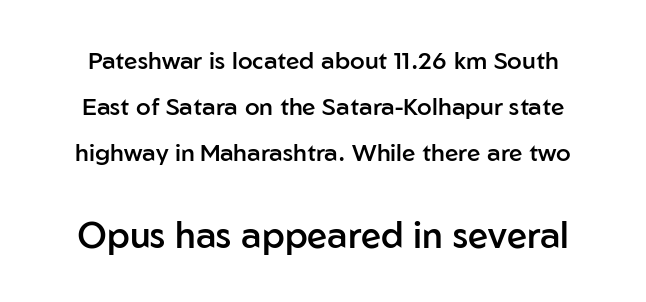
The image shows 36 px semibold sans-serif type, upright; set loose line spacing (1.92x), normal letter spacing, not underlined; the second (bottom) block is 1.5x larger; low stroke contrast and a medium x-height.
